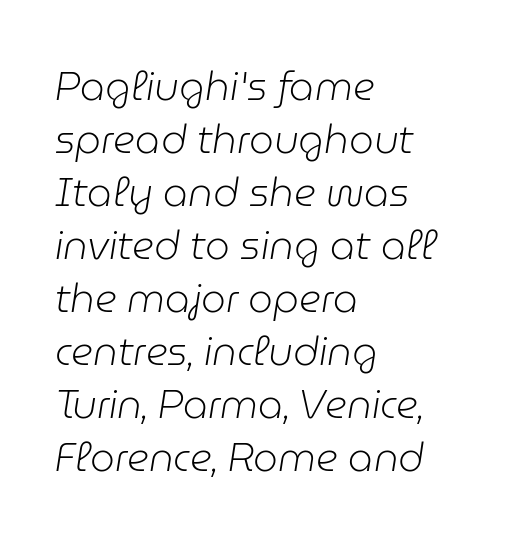
Q: Is the text bold? A: No.
Q: Is the text italic (slanted)? A: Yes, it leans right by about 9 degrees.
Q: Is the text underlined? A: No.
Q: How is the paragraph aligned? A: Left-aligned.
Q: Is the spacing between letters normal or unusually wide? A: Normal.
Q: Is the spacing between lines tight, normal or loose? A: Normal.
Q: Width (condensed, normal, or wide)? A: Normal.
Q: Stroke contrast? A: Low.
Q: x-height? A: Medium.
Q: Monospaced? A: No.
